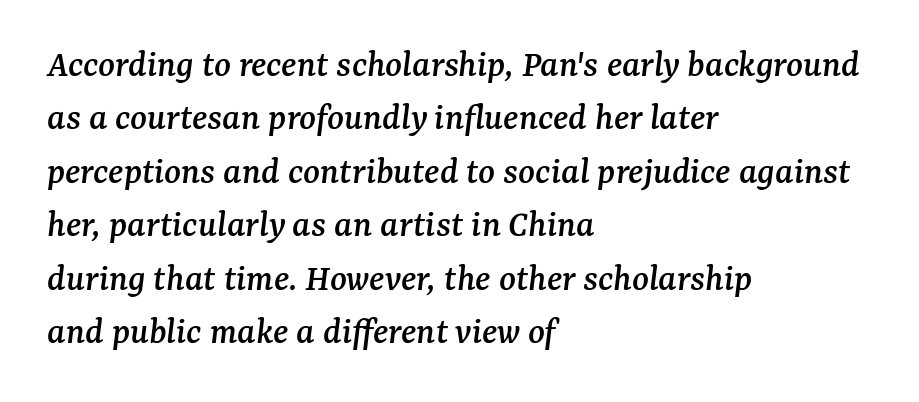
The passage shown is typed in a proportional face where columns would drift. Is the block centered? No — it sits flush against the left margin. A bare baseline throughout the passage. These lines are composed in type with serifs. One glance says typical: line gaps are just what's usual. Compared with ordinary roman type, these characters are visibly tilted.
